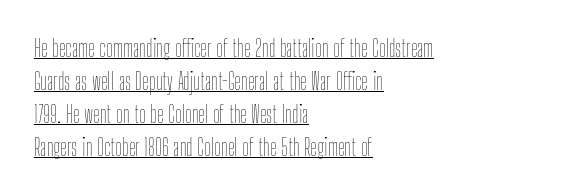
{"italic": "no", "bold": "no", "underline": "yes", "align": "left", "line_spacing": "normal", "line_spacing_ratio": 1.44, "letter_spacing": "normal", "letter_spacing_em": 0.0, "glyph_px": 23}
